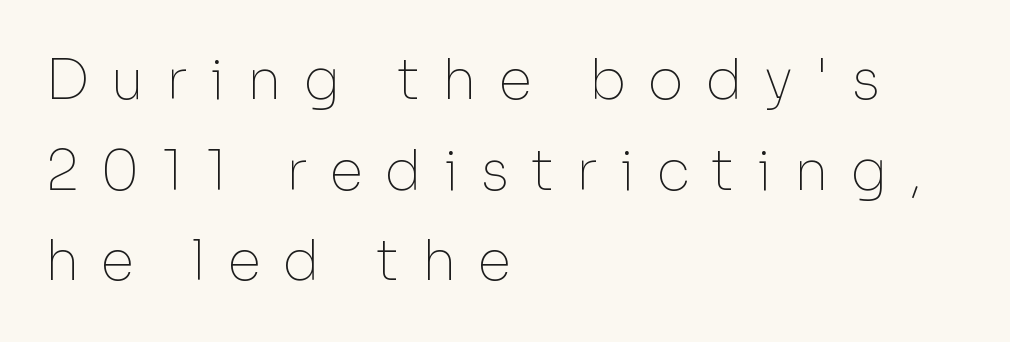
{"serif": "no", "italic": "no", "bold": "no", "weight": "thin", "width": "normal", "stroke_contrast": "low", "x_height": "medium", "monospaced": "no", "underline": "no", "align": "left", "line_spacing": "normal", "line_spacing_ratio": 1.65, "letter_spacing": "wide", "letter_spacing_em": 0.4, "glyph_px": 55}
